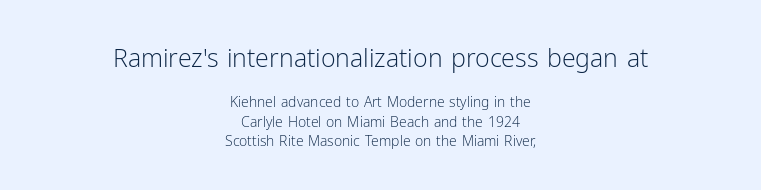
Q: Is the text bold? A: No.
Q: Is the text italic (slanted)? A: No, it is upright.
Q: Is the text underlined? A: No.
Q: How is the paragraph aligned? A: Centered.
Q: Is the spacing between letters normal or unusually wide? A: Normal.
Q: Is the spacing between lines tight, normal or loose? A: Normal.
Q: Which block of text is set in a larger size, the first (top) or the second (bottom)? A: The first (top) one.
